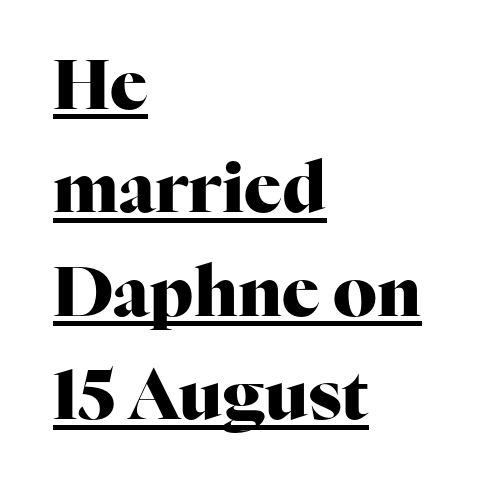
The image shows 69 px heavy serif type, upright; set left-aligned, normal line spacing (1.5x), normal letter spacing, underlined; high stroke contrast and a medium x-height.
